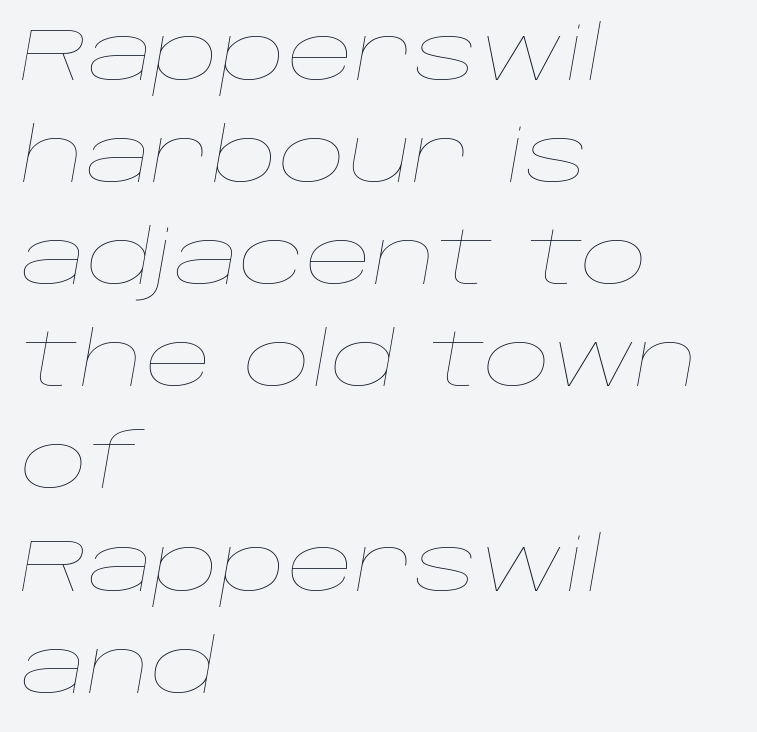
Slant detected: the letters are inclined. Looks like regular typesetting: each glyph gets only the width it needs. A typesetter would call this zero additional tracking. This reads as an unemphasized weight, regular at the heaviest.
